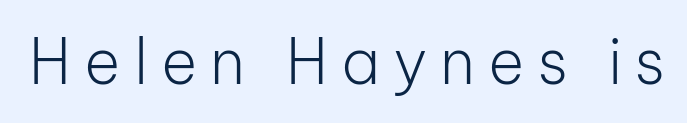
The face used here is rendered with a markedly widened letterfit. Characters remain perfectly vertical along every line. Stroke terminals: plain, sans-serif. Weight: in the light-to-regular range. Is this a fixed-width face? No — the glyphs have proportional, varying widths.
